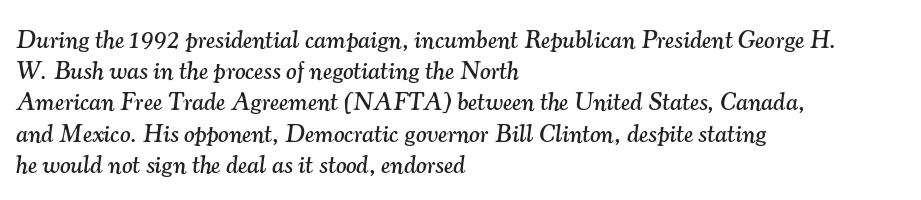
The image shows 25 px text type, italic (leaning right); set left-aligned, normal line spacing (1.25x), normal letter spacing, not underlined.
